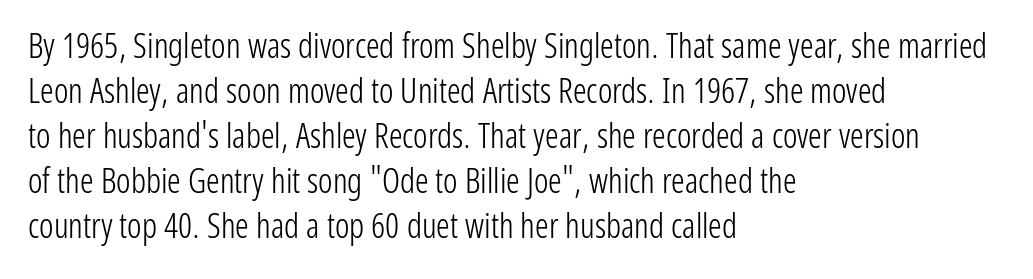
{"serif": "no", "italic": "no", "bold": "no", "weight": "light", "width": "condensed", "stroke_contrast": "low", "x_height": "medium", "monospaced": "no", "underline": "no", "align": "left", "line_spacing": "normal", "line_spacing_ratio": 1.32, "letter_spacing": "normal", "letter_spacing_em": 0.0, "glyph_px": 34}
